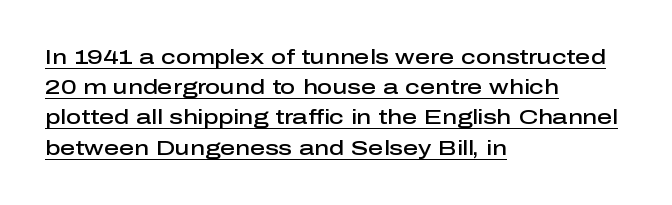
The designer left line spacing at the default. This is moderately heavy type, rendered in semibold. Quick note: not italic, upright. A baseline rule has been typeset under these characters. Caption: standard tracking, unaltered. Each line starts at the same left margin while the right side varies.
